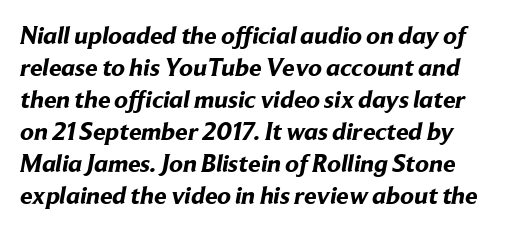
The image shows 25 px bold type; set normal line spacing (1.28x), normal letter spacing, not underlined.
